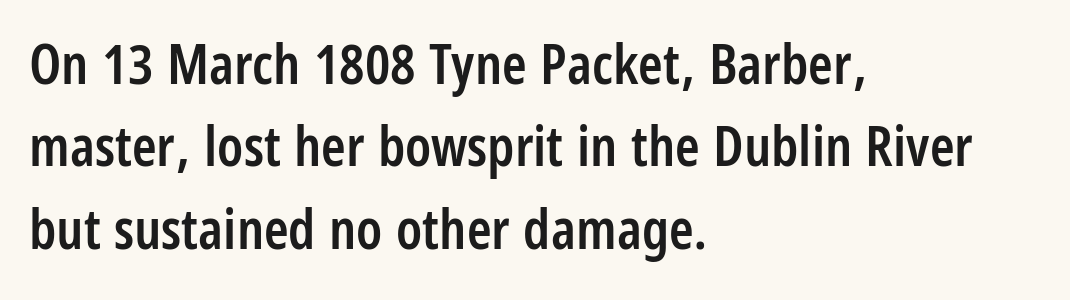
If you measured baseline to baseline, you'd find a middling distance. Visually the block forms a straight wall on the left and a jagged coastline on the right. The glyphs are unaccompanied by any horizontal stroke below them. Glyph-to-glyph distance matches everyday printed text. The face used here is a semibold: visibly heavier than regular, lighter than bold.
